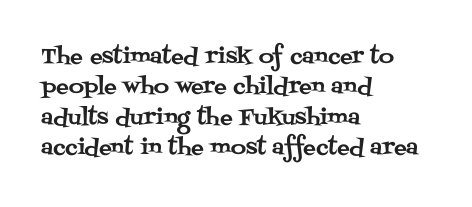
The image shows 21 px text type, upright; set left-aligned, normal line spacing (1.45x), normal letter spacing, not underlined.
